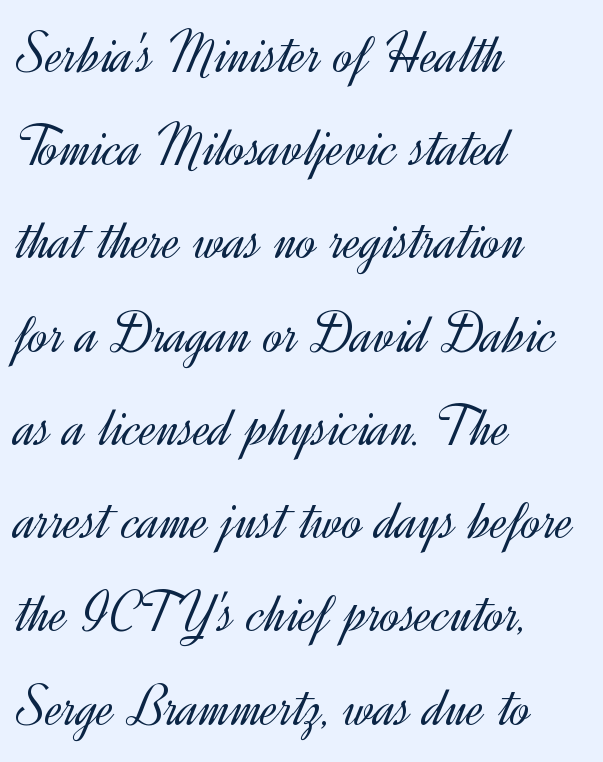
Does the type have serifs? No, each stem ends abruptly. Nothing unusual about the tracking: characters are spaced as the font intends. This reads as an unemphasized weight, regular at the heaviest.
